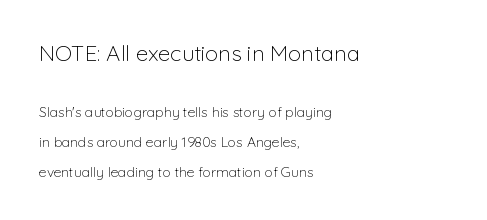
{"italic": "no", "bold": "no", "underline": "no", "align": "left", "line_spacing": "loose", "line_spacing_ratio": 2.12, "letter_spacing": "normal", "letter_spacing_em": 0.0, "larger_block": "first", "size_ratio": 1.57, "glyph_px": 22}
